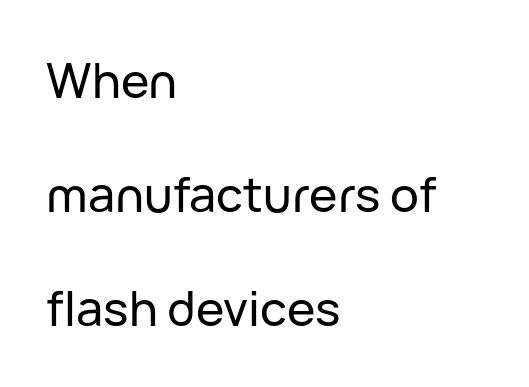
Q: Is the text italic (slanted)? A: No, it is upright.
Q: Is the typeface a serif or a sans-serif typeface? A: Sans-serif.
Q: Is the text underlined? A: No.
Q: How is the paragraph aligned? A: Left-aligned.
Q: Is the spacing between letters normal or unusually wide? A: Normal.
Q: Is the spacing between lines tight, normal or loose? A: Loose.
Q: Width (condensed, normal, or wide)? A: Normal.
Q: Stroke contrast? A: Low.
Q: x-height? A: Medium.
Q: Monospaced? A: No.
